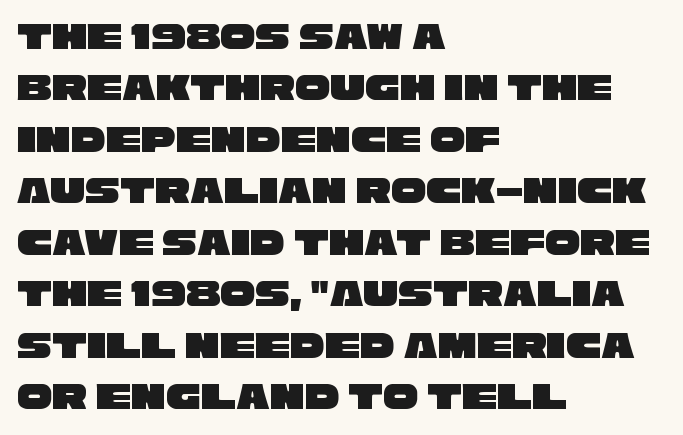
{"serif": "no", "width": "wide", "stroke_contrast": "low", "x_height": "large", "monospaced": "no", "underline": "no", "align": "left", "line_spacing": "normal", "line_spacing_ratio": 1.32, "letter_spacing": "normal", "letter_spacing_em": 0.0, "glyph_px": 39}
